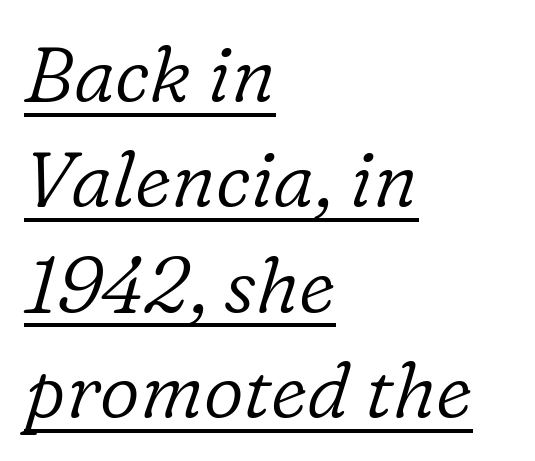
Horizontal bands of white between lines are of average thickness. Check the space under the baseline: a stroke is drawn there. Horizontally, the lines are justified to the leading edge only. Are there feet on the stems? There are — it's a serif. Default kerning and tracking; the words read as compact shapes. Weight: regular or lighter.
